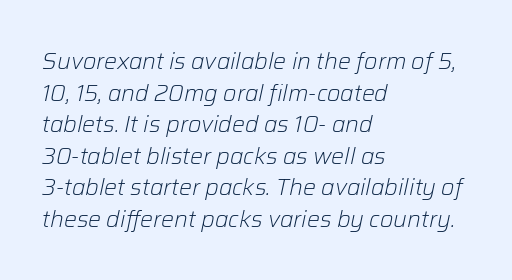
{"italic": "yes", "lean": "right", "slant_degrees": 12, "bold": "no", "underline": "no", "align": "left", "line_spacing": "normal", "line_spacing_ratio": 1.37, "letter_spacing": "normal", "letter_spacing_em": 0.0, "glyph_px": 23}
